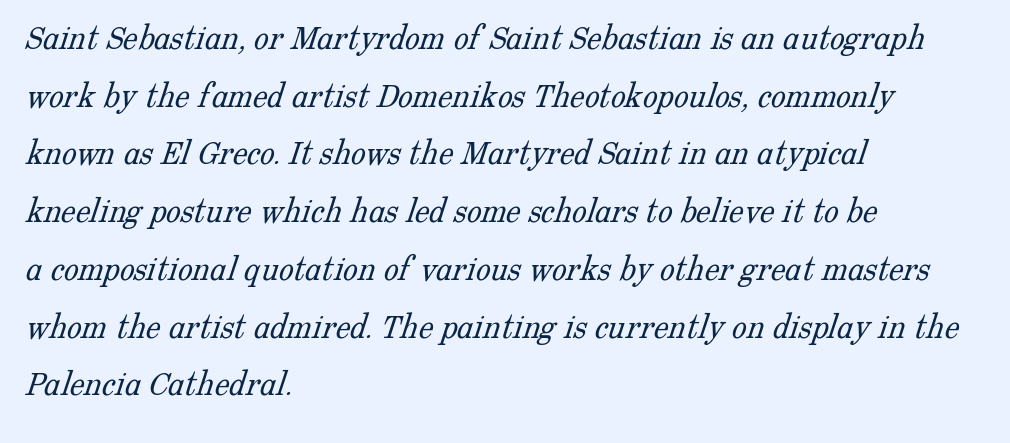
Font category for this specimen: serif. This rendering features lettering with no underline. Looks like regular typesetting: each glyph gets only the width it needs. Typeset ragged right — the left edge is the straight one. Notice how descenders clear the ascenders below comfortably — that's standard leading. Glyph-to-glyph distance matches everyday printed text.
